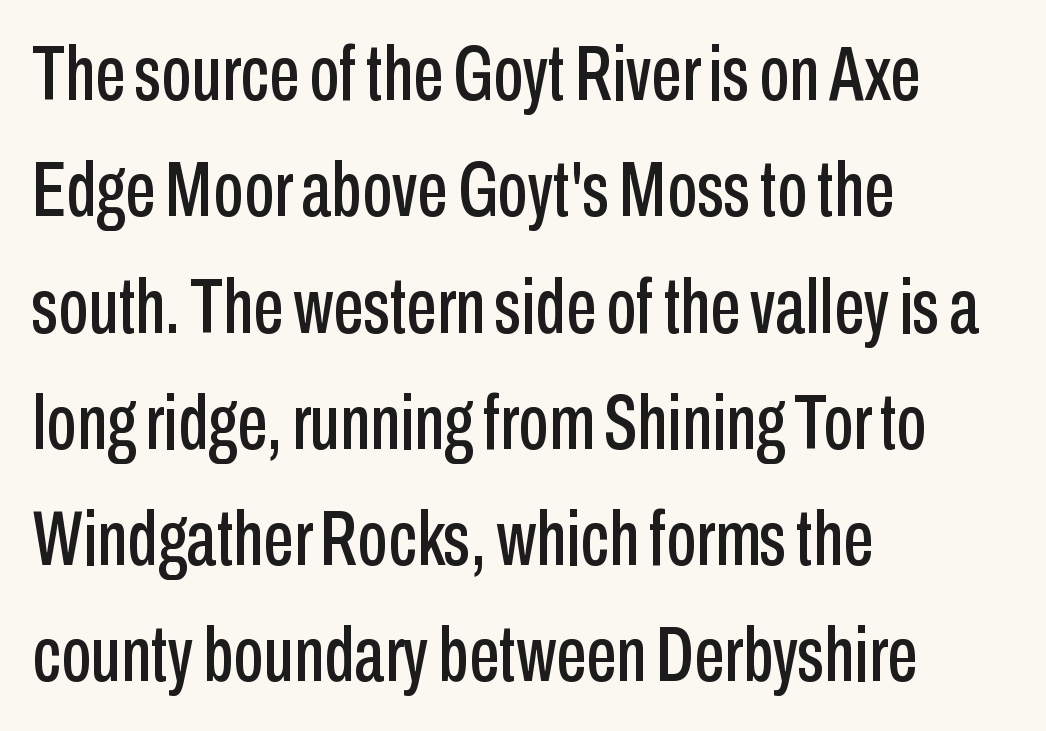
The image shows 77 px condensed sans-serif type, upright; set left-aligned, normal line spacing (1.51x), normal letter spacing, not underlined; low stroke contrast and a medium x-height.
